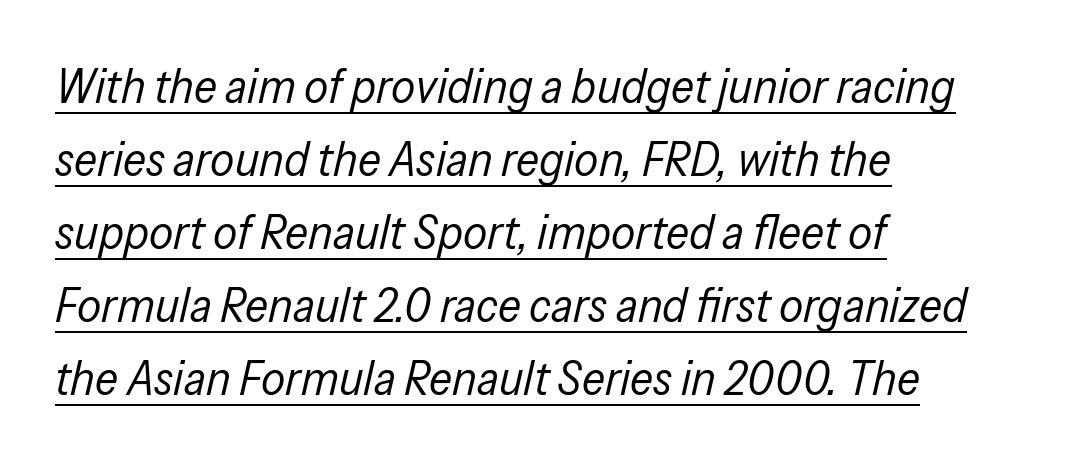
On a weight scale, this lands at 450 or below. The passage shown has conventional tracking throughout. Where is the straight margin? On the left. A rule runs beneath these lines of type. The letters are slanted; this is an italic face.
